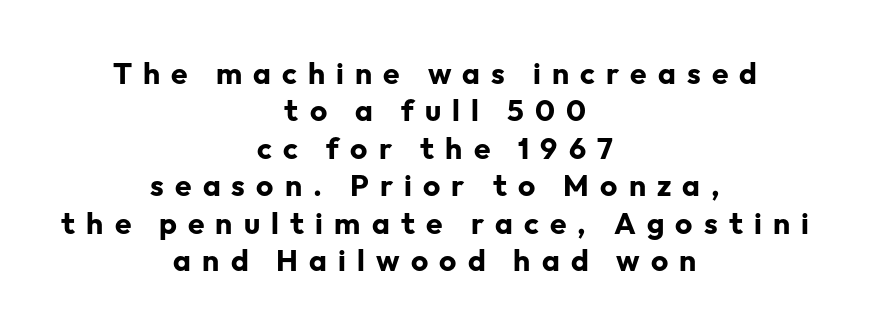
Q: Is the text bold? A: Yes.
Q: Is the text italic (slanted)? A: No, it is upright.
Q: Is the typeface a serif or a sans-serif typeface? A: Sans-serif.
Q: Is the text underlined? A: No.
Q: How is the paragraph aligned? A: Centered.
Q: Is the spacing between letters normal or unusually wide? A: Unusually wide.
Q: Is the spacing between lines tight, normal or loose? A: Normal.
Q: Width (condensed, normal, or wide)? A: Normal.
Q: Stroke contrast? A: Low.
Q: x-height? A: Medium.
Q: Monospaced? A: No.
